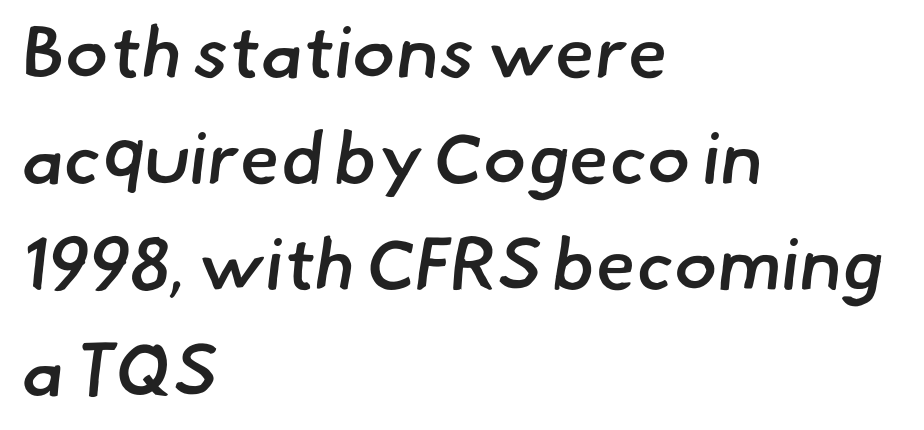
The image shows 73 px semibold sans-serif type; set left-aligned, normal line spacing (1.45x), normal letter spacing, not underlined; low stroke contrast and a small x-height.
